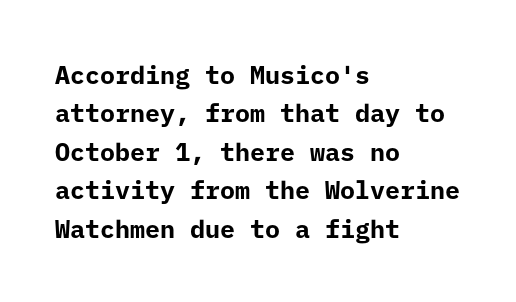
Here the glyphs are tracked normally, forming tight word shapes. Does the weight exceed regular? Yes, all the way to bold. The text block is weighted toward the left margin, trailing off unevenly rightward. Style check: upright. Notice how descenders clear the ascenders below comfortably — that's standard leading. Glance below the letters and you will spot only blank space.
